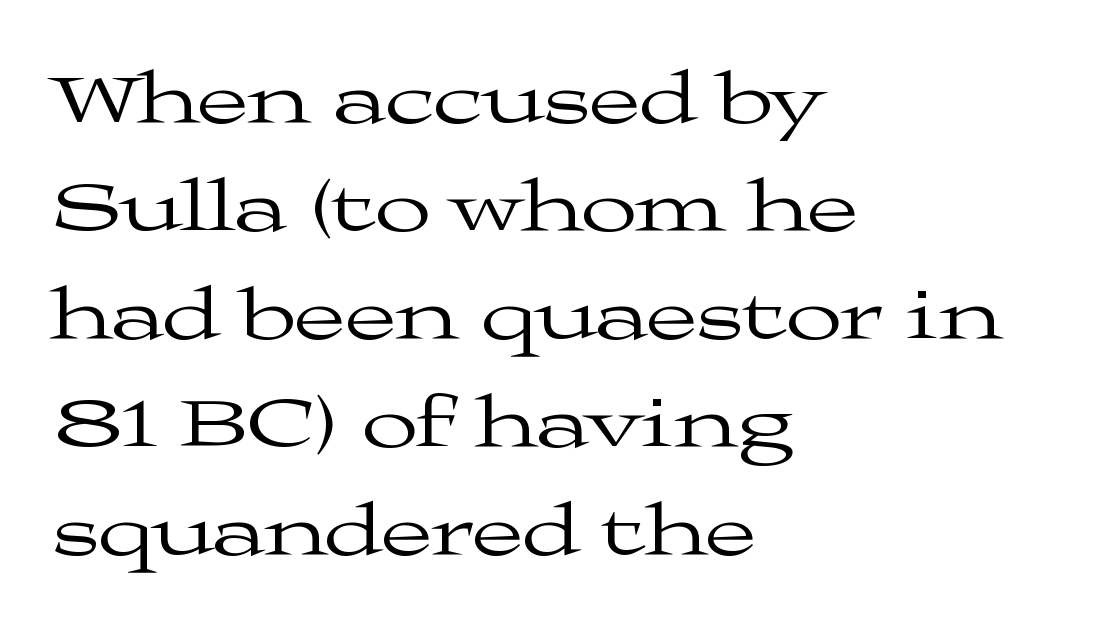
The image shows 74 px regular-weight, wide serif type, upright; set left-aligned, normal line spacing (1.46x), normal letter spacing, not underlined; medium stroke contrast and a medium x-height.
